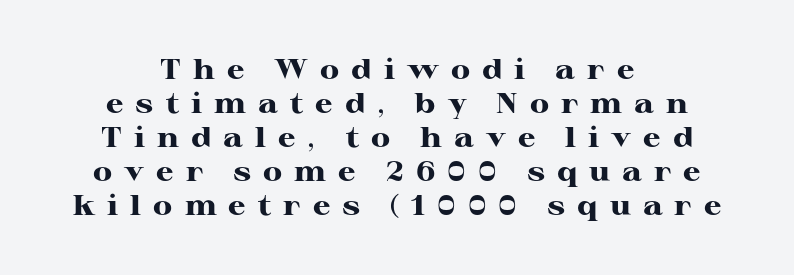
Q: Is the text bold? A: Yes.
Q: Is the text italic (slanted)? A: No, it is upright.
Q: Is the typeface a serif or a sans-serif typeface? A: Serif.
Q: Is the text underlined? A: No.
Q: How is the paragraph aligned? A: Centered.
Q: Is the spacing between letters normal or unusually wide? A: Unusually wide.
Q: Width (condensed, normal, or wide)? A: Wide.
Q: Stroke contrast? A: High.
Q: x-height? A: Medium.
Q: Monospaced? A: No.
